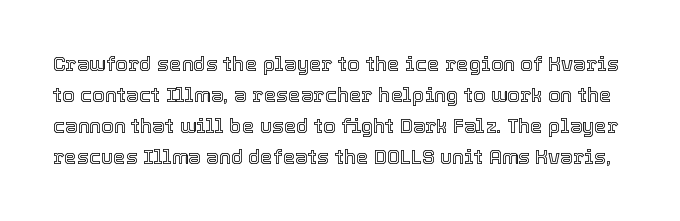
Italic: no, the glyphs are upright roman. This sample keeps an unexceptional amount of space between lines. A clean baseline with only descenders dipping below it. Look at the tracking — it's just the regular setting, nothing added.
